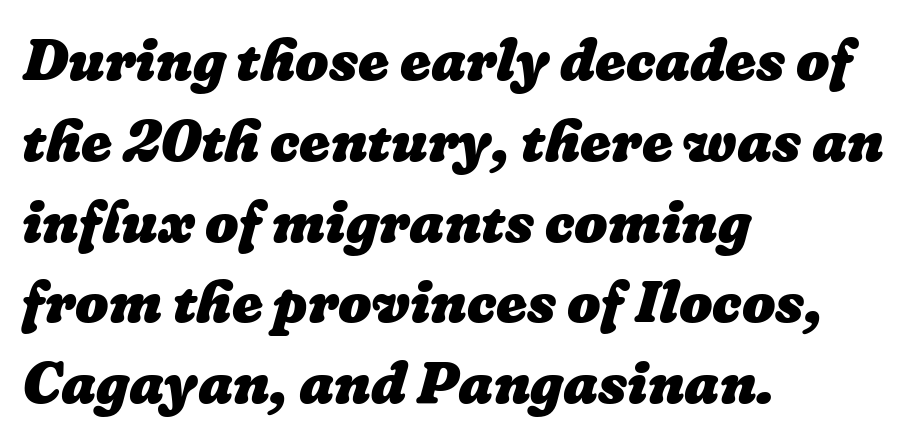
Decoration check: the copy has no underline. One glance says typical: line gaps are just what's usual. Caption: multi-line text, flush left, ragged right. In terms of weight, the rendering is a true, heavy bold.
